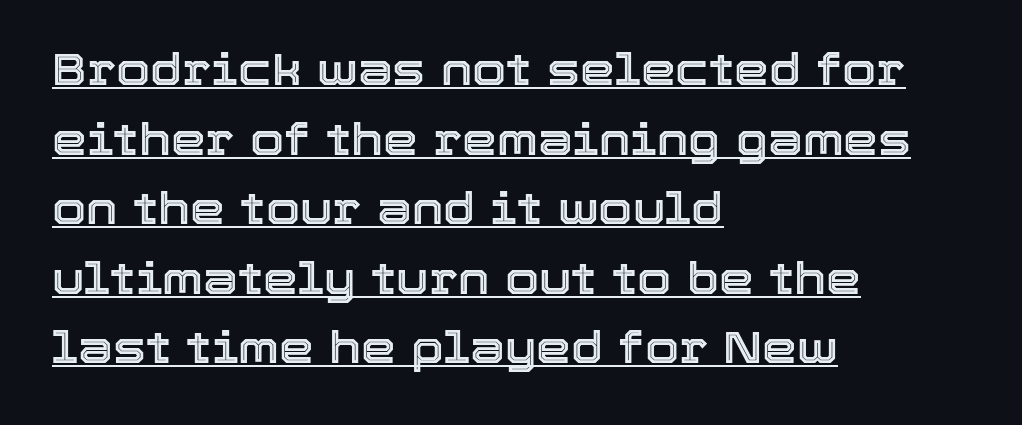
The lettering stays uniformly vertical, giving the passage a roman look. Regular leading. You could call the tracking neutral — neither tight nor loose. Quick note: underline on.
